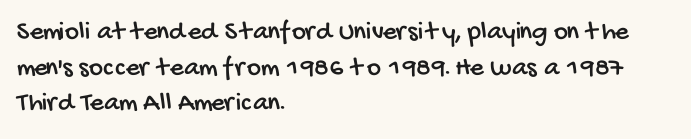
Q: Is the text underlined? A: No.
Q: How is the paragraph aligned? A: Left-aligned.
Q: Is the spacing between letters normal or unusually wide? A: Normal.
Q: Is the spacing between lines tight, normal or loose? A: Normal.
